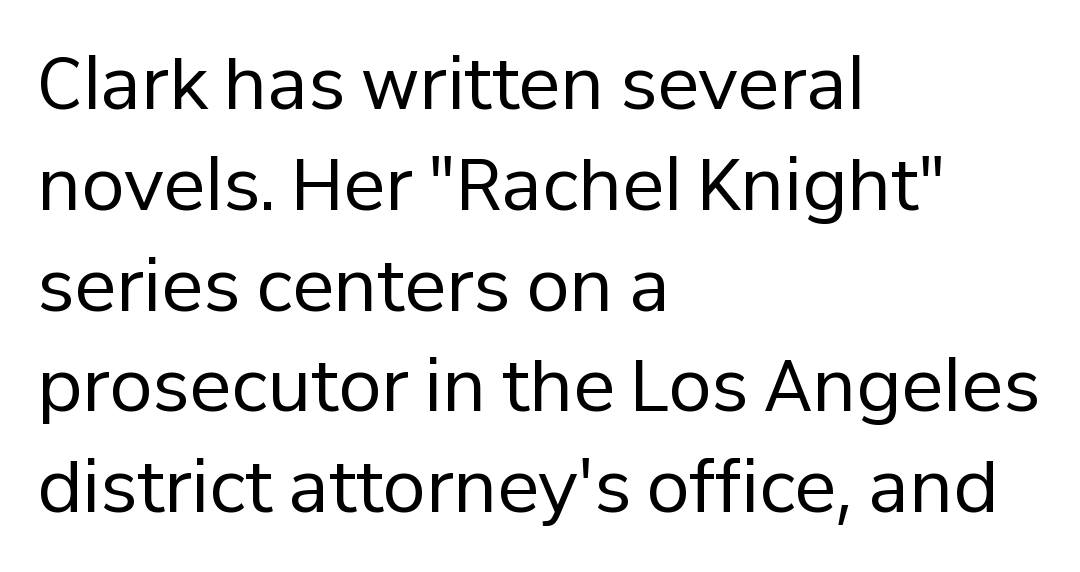
The image shows 70 px regular-weight sans-serif type, upright; set left-aligned, normal line spacing (1.44x), normal letter spacing, not underlined; low stroke contrast and a medium x-height.
